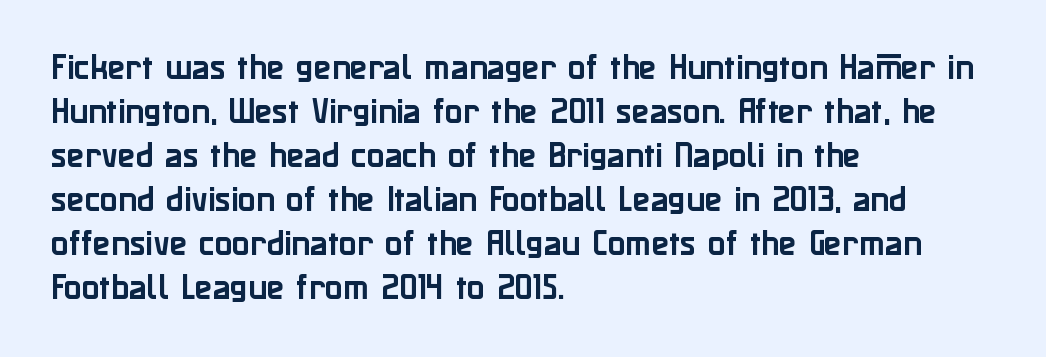
Italic? Not at all — the glyphs are vertical. Each letter keeps its own natural width here, so spacing adapts to shape. Descender tails drop into unmarked territory. The rendering anchors every line to the left-hand side. Letter spacing: default.
